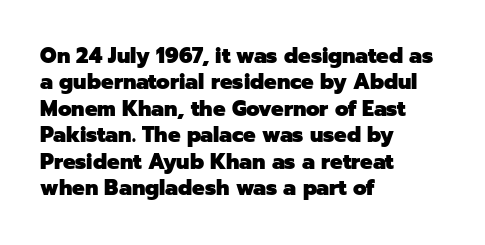
{"italic": "no", "bold": "yes", "underline": "no", "align": "left", "line_spacing": "normal", "line_spacing_ratio": 1.26, "letter_spacing": "normal", "letter_spacing_em": 0.0, "glyph_px": 21}
